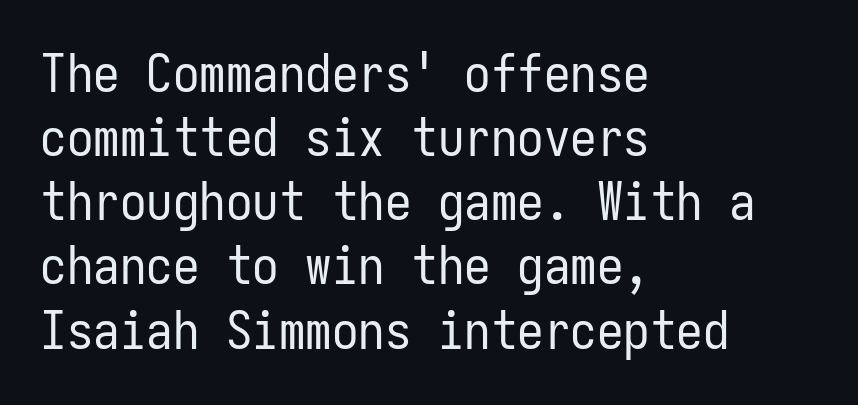
Q: Is the text bold? A: No.
Q: Is the text italic (slanted)? A: No, it is upright.
Q: Is the typeface a serif or a sans-serif typeface? A: Sans-serif.
Q: Is the text underlined? A: No.
Q: How is the paragraph aligned? A: Left-aligned.
Q: Is the spacing between letters normal or unusually wide? A: Normal.
Q: Width (condensed, normal, or wide)? A: Condensed.
Q: Stroke contrast? A: Low.
Q: x-height? A: Medium.
Q: Monospaced? A: Yes.
